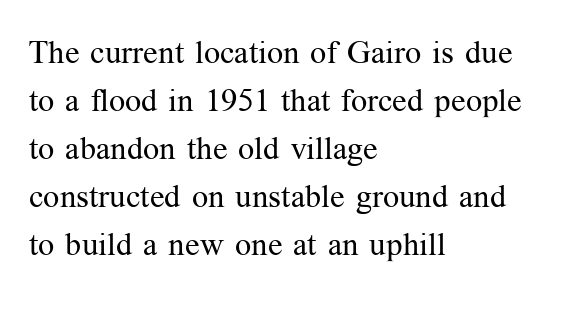
Q: Is the text bold? A: No.
Q: Is the text italic (slanted)? A: No, it is upright.
Q: Is the typeface a serif or a sans-serif typeface? A: Serif.
Q: Is the text underlined? A: No.
Q: How is the paragraph aligned? A: Left-aligned.
Q: Is the spacing between letters normal or unusually wide? A: Normal.
Q: Is the spacing between lines tight, normal or loose? A: Normal.
Q: Width (condensed, normal, or wide)? A: Normal.
Q: Stroke contrast? A: Medium.
Q: x-height? A: Medium.
Q: Monospaced? A: No.
